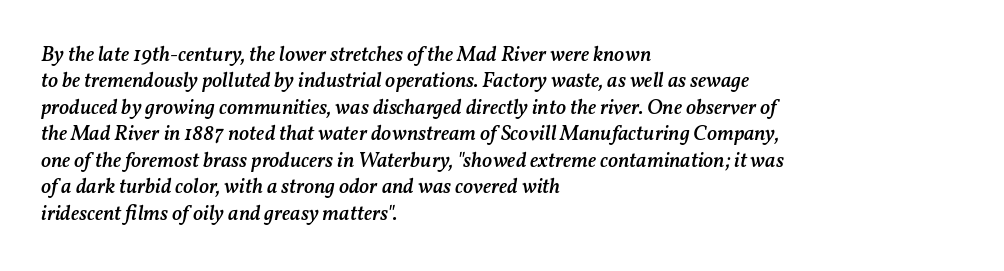
The image shows 21 px text type, italic (leaning right); set left-aligned, normal line spacing (1.26x), normal letter spacing, not underlined.
